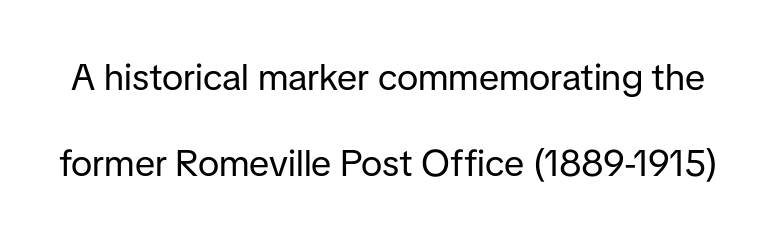
The image shows 37 px regular-weight sans-serif type, upright; set loose line spacing (2.32x), normal letter spacing, not underlined; low stroke contrast and a medium x-height.
